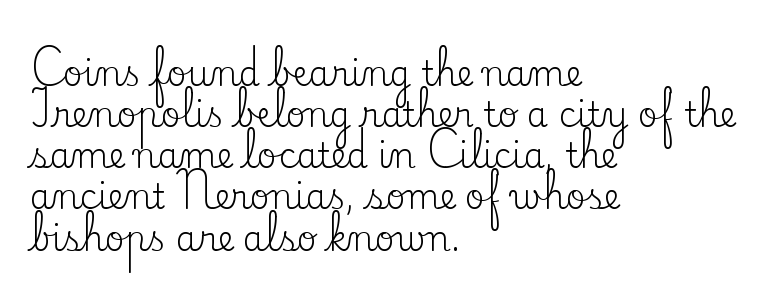
The image shows 34 px regular-weight type, upright; set left-aligned, line spacing 1.21x, normal letter spacing, not underlined; low stroke contrast and a small x-height.
